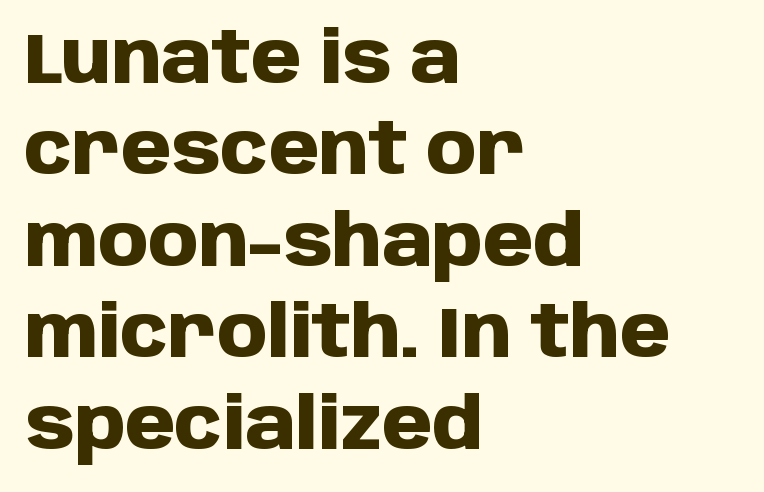
Quick note: not italic, upright. What's the leading like? Ordinary, nothing unusual. Plain, unruled lines of type. Heavy, bold letterforms.
